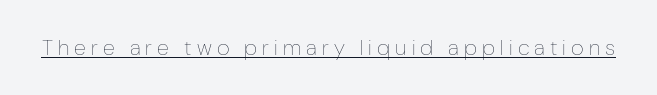
The image shows 22 px text type, upright; set unusually wide letter spacing (+0.23 em), underlined.
